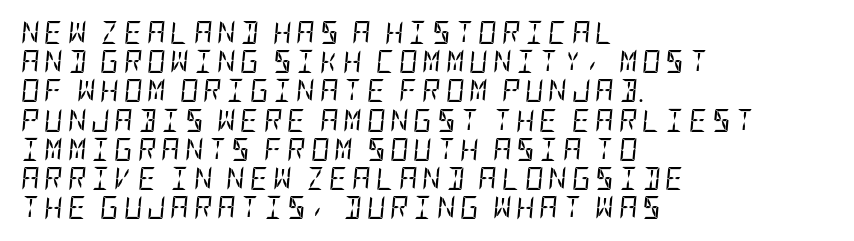
Q: Is the text bold? A: No.
Q: Is the text italic (slanted)? A: Yes, it leans right by about 5 degrees.
Q: Is the text underlined? A: No.
Q: How is the paragraph aligned? A: Left-aligned.
Q: Is the spacing between letters normal or unusually wide? A: Unusually wide.
Q: Is the spacing between lines tight, normal or loose? A: Normal.
